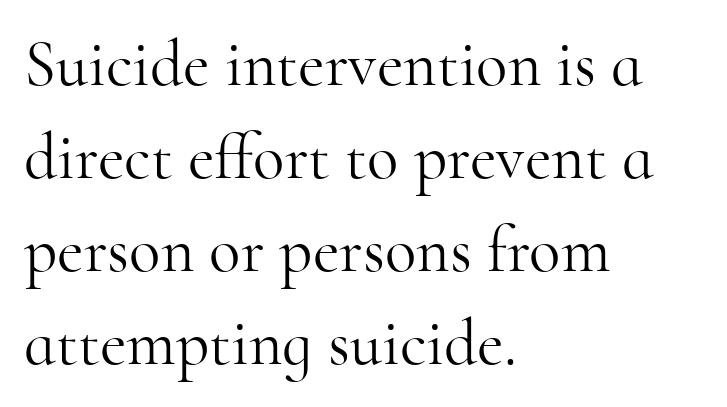
{"serif": "yes", "italic": "no", "bold": "no", "weight": "light", "width": "normal", "stroke_contrast": "high", "x_height": "small", "monospaced": "no", "underline": "no", "align": "left", "line_spacing": "normal", "line_spacing_ratio": 1.43, "letter_spacing": "normal", "letter_spacing_em": 0.0, "glyph_px": 65}
